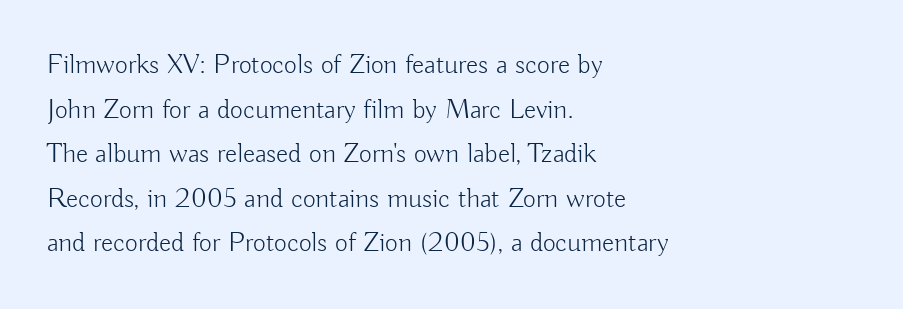
Q: Is the text bold? A: No.
Q: Is the text italic (slanted)? A: No, it is upright.
Q: Is the typeface a serif or a sans-serif typeface? A: Sans-serif.
Q: Is the text underlined? A: No.
Q: How is the paragraph aligned? A: Left-aligned.
Q: Is the spacing between letters normal or unusually wide? A: Normal.
Q: Is the spacing between lines tight, normal or loose? A: Normal.
Q: Width (condensed, normal, or wide)? A: Normal.
Q: Stroke contrast? A: Low.
Q: x-height? A: Small.
Q: Monospaced? A: No.
